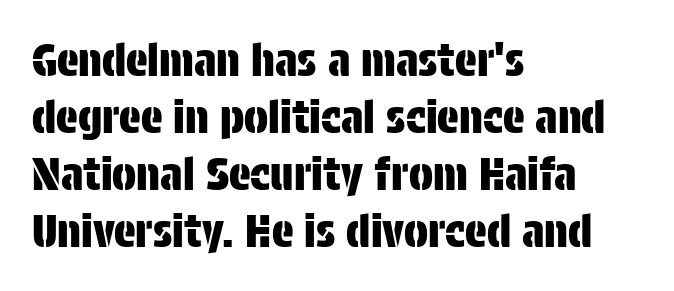
Q: Is the text italic (slanted)? A: No, it is upright.
Q: Is the typeface a serif or a sans-serif typeface? A: Sans-serif.
Q: Is the text underlined? A: No.
Q: How is the paragraph aligned? A: Left-aligned.
Q: Is the spacing between letters normal or unusually wide? A: Normal.
Q: Is the spacing between lines tight, normal or loose? A: Normal.
Q: Width (condensed, normal, or wide)? A: Condensed.
Q: Stroke contrast? A: Low.
Q: x-height? A: Large.
Q: Monospaced? A: No.
